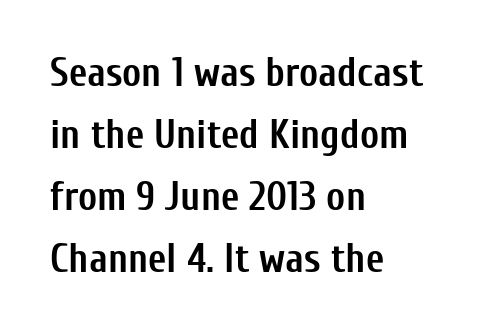
The image shows 40 px semibold, condensed sans-serif type, upright; set left-aligned, normal line spacing (1.55x), normal letter spacing, not underlined; low stroke contrast and a medium x-height.
